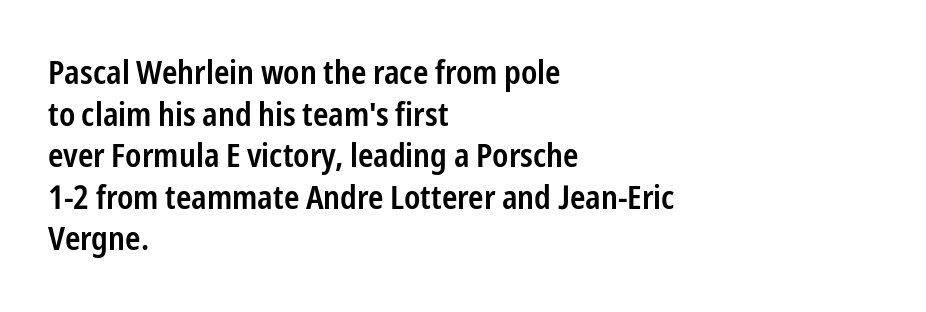
The image shows 33 px semibold, condensed sans-serif type, upright; set left-aligned, normal line spacing (1.26x), normal letter spacing, not underlined; low stroke contrast and a medium x-height.
